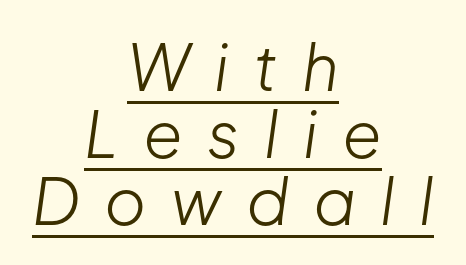
The image shows 64 px light type, italic (leaning right); set centered, tight line spacing (1.05x), unusually wide letter spacing (+0.38 em), underlined; low stroke contrast and a medium x-height.
